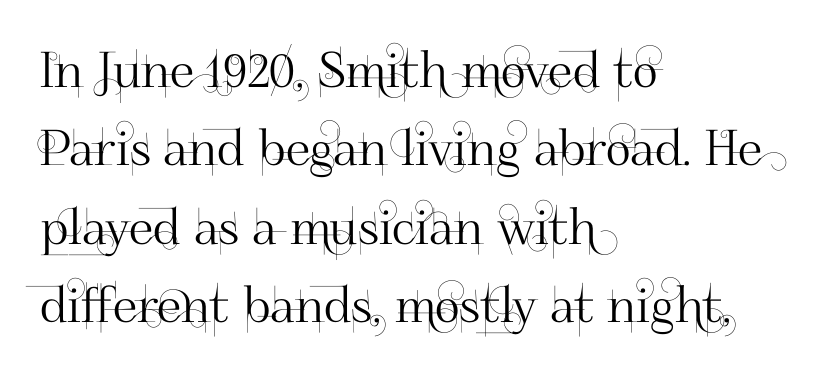
The image shows 49 px sans-serif type, upright; set left-aligned, normal line spacing (1.6x), normal letter spacing, not underlined; high stroke contrast and a small x-height.
